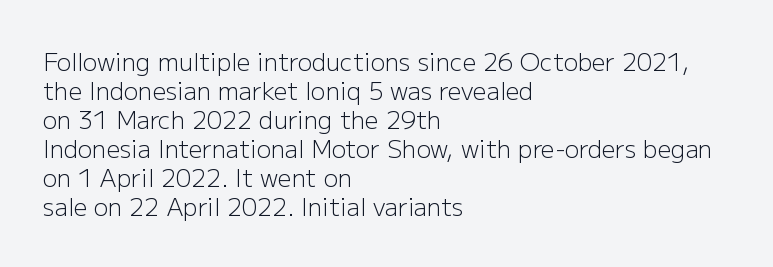
The image shows 24 px text type, upright; set left-aligned, line spacing 1.21x, normal letter spacing, not underlined.
